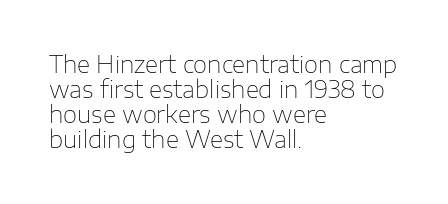
The image shows 23 px text type, upright; set left-aligned, tight line spacing (1.09x), normal letter spacing, not underlined.
